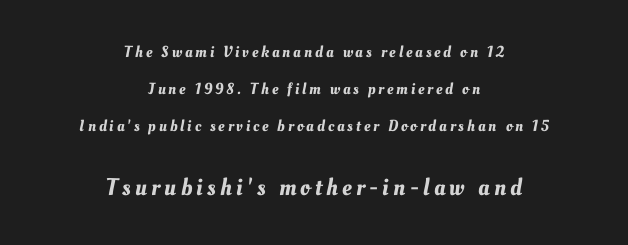
The image shows 24 px text type; set centered, loose line spacing (2.3x), not underlined; the second (bottom) block is 1.5x larger.
